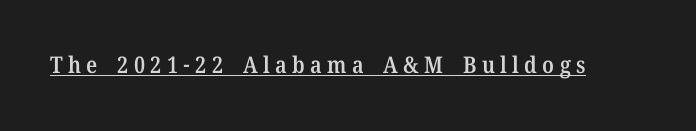
Q: Is the text bold? A: Semi-bold.
Q: Is the text italic (slanted)? A: No, it is upright.
Q: Is the text underlined? A: Yes.
Q: Is the spacing between letters normal or unusually wide? A: Unusually wide.
